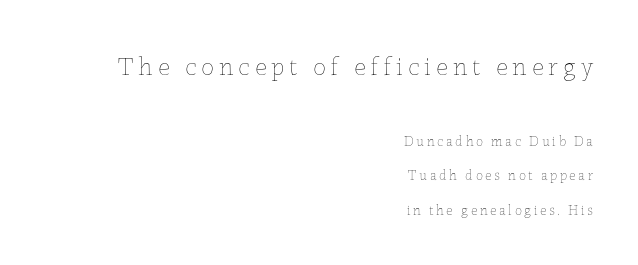
The image shows 26 px text type, upright; set right-aligned, loose line spacing (2.44x), not underlined; the first (top) block is 1.86x larger.
